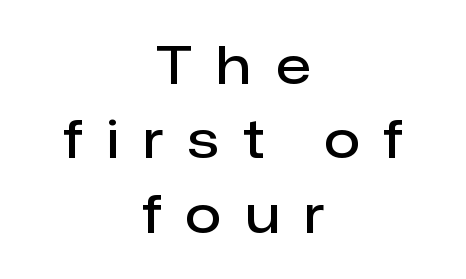
The image shows 52 px semibold sans-serif type, upright; set centered, normal line spacing (1.43x), unusually wide letter spacing (+0.47 em), not underlined; low stroke contrast and a medium x-height.
